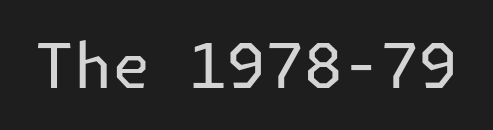
The image shows 62 px regular-weight sans-serif type, upright; set normal letter spacing, not underlined; low stroke contrast and a medium x-height.
